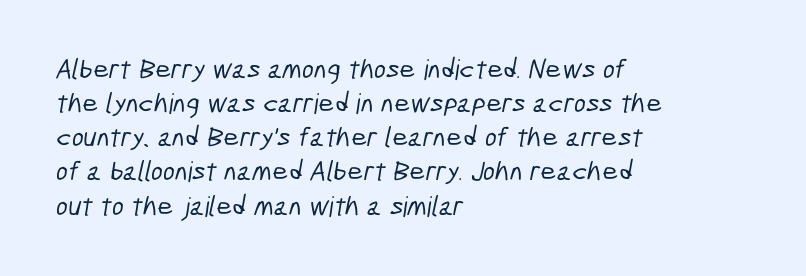
The ragged edge is on the right, which tells us the setting is flush left. Rule under the text: the space is simply empty. Letterform terminals end flat and unadorned throughout the passage. Here the glyphs are tracked normally, forming tight word shapes. You could not count columns in this text — the font is proportionally spaced.
